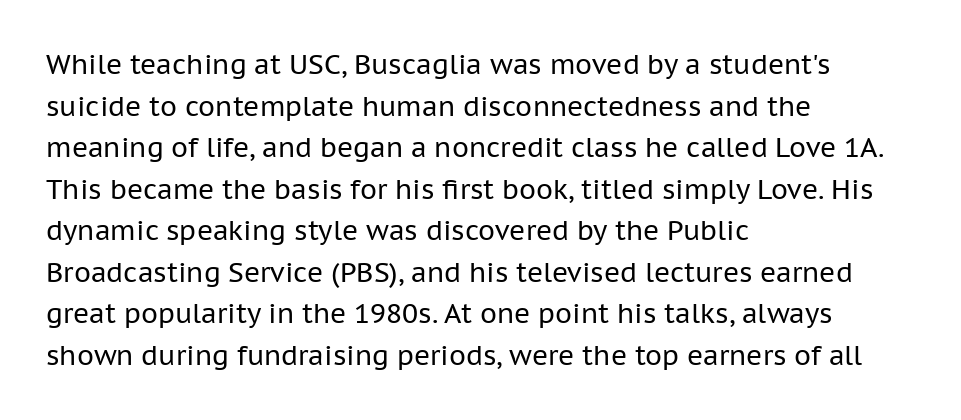
{"italic": "no", "bold": "no", "underline": "no", "align": "left", "line_spacing": "normal", "line_spacing_ratio": 1.54, "letter_spacing": "normal", "letter_spacing_em": 0.0, "glyph_px": 27}
